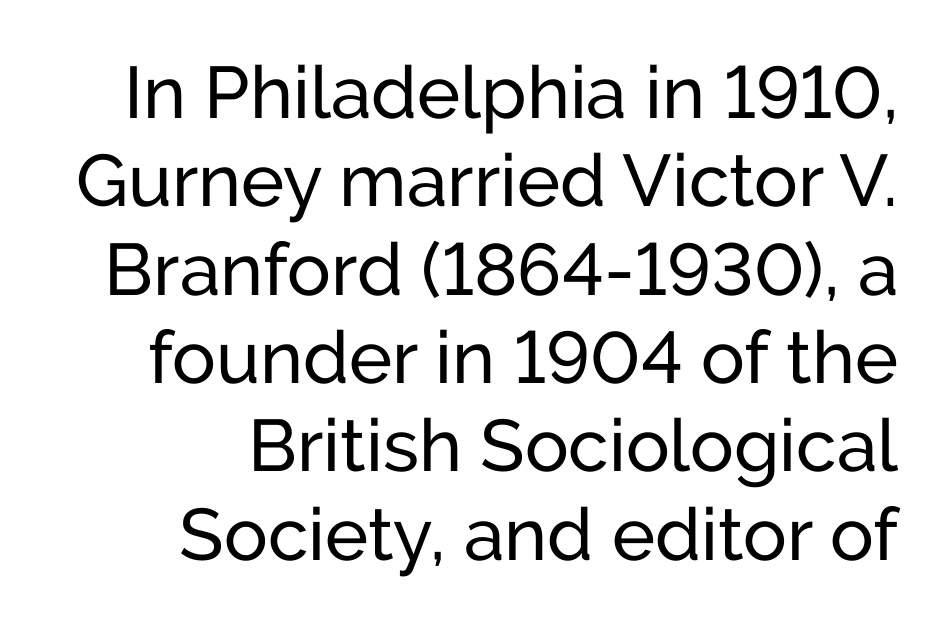
The image shows 73 px sans-serif type, upright; set right-aligned, line spacing 1.21x, normal letter spacing, not underlined; low stroke contrast and a medium x-height.
